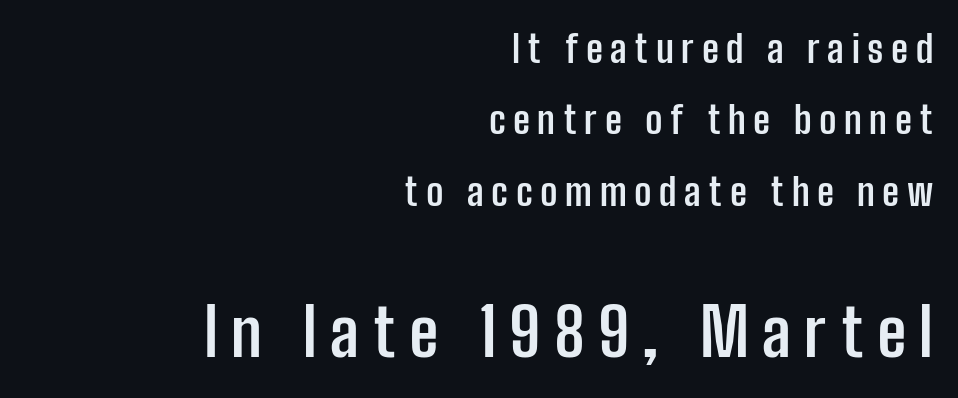
A typesetter would call this proportional, since set widths differ per character. Weight: bold. The font's upright variant was chosen for this text. Type size steps up from the first block to the second.
